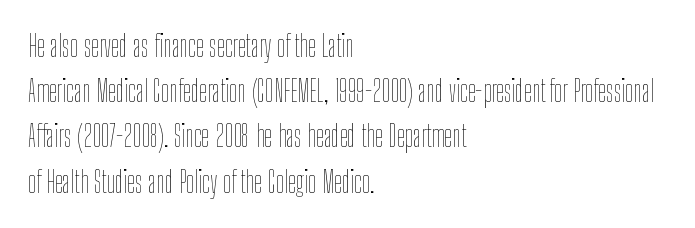
{"italic": "no", "bold": "no", "weight": "thin", "width": "condensed", "stroke_contrast": "low", "x_height": "medium", "monospaced": "no", "underline": "no", "align": "left", "line_spacing": "normal", "line_spacing_ratio": 1.56, "letter_spacing": "normal", "letter_spacing_em": 0.0, "glyph_px": 29}
